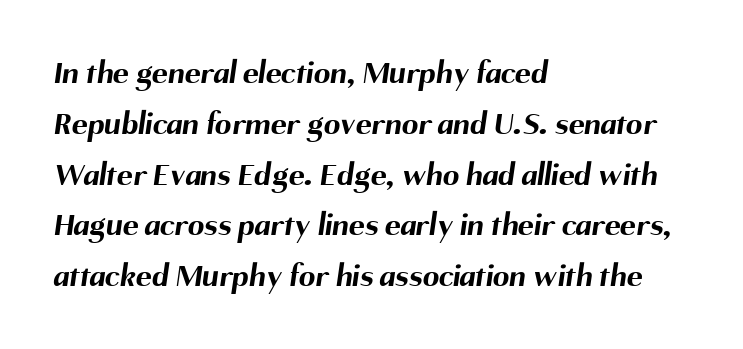
Unmarked baselines from the first word to the last. In terms of letterspacing, this is plain default setting. Summary of vertical rhythm: regular, with standard interline spacing. One-word summary of the alignment: left. Note: no serifs on the glyphs.
